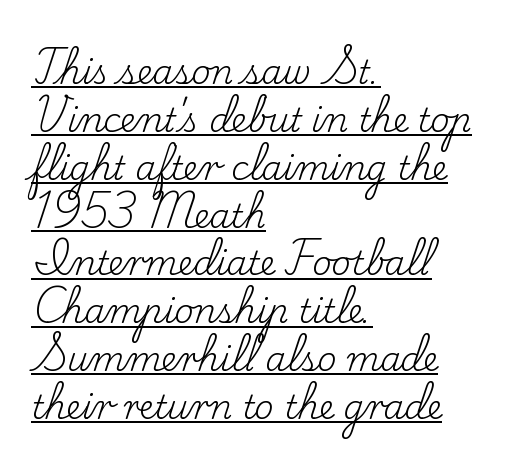
Q: Is the text bold? A: No.
Q: Is the text italic (slanted)? A: Yes.
Q: Is the typeface a serif or a sans-serif typeface? A: Serif.
Q: Is the text underlined? A: Yes.
Q: How is the paragraph aligned? A: Left-aligned.
Q: Is the spacing between letters normal or unusually wide? A: Normal.
Q: Is the spacing between lines tight, normal or loose? A: Normal.
Q: Width (condensed, normal, or wide)? A: Normal.
Q: Stroke contrast? A: Low.
Q: x-height? A: Small.
Q: Monospaced? A: No.
